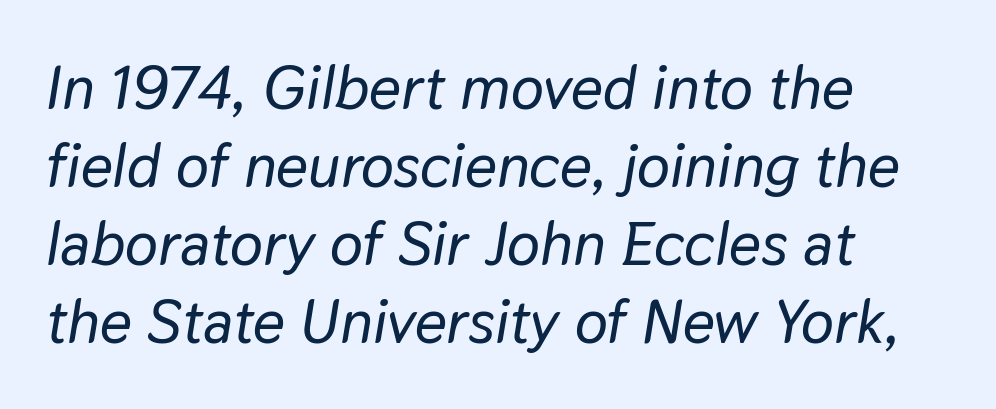
The image shows 62 px text type, italic (leaning right); set left-aligned, normal line spacing (1.26x), normal letter spacing, not underlined; low stroke contrast and a medium x-height.
